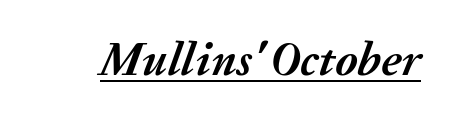
Q: Is the text bold? A: Yes.
Q: Is the text italic (slanted)? A: Yes, it leans right by about 20 degrees.
Q: Is the text underlined? A: Yes.
Q: Is the spacing between letters normal or unusually wide? A: Normal.
Q: Width (condensed, normal, or wide)? A: Normal.
Q: Stroke contrast? A: Medium.
Q: x-height? A: Medium.
Q: Monospaced? A: No.
